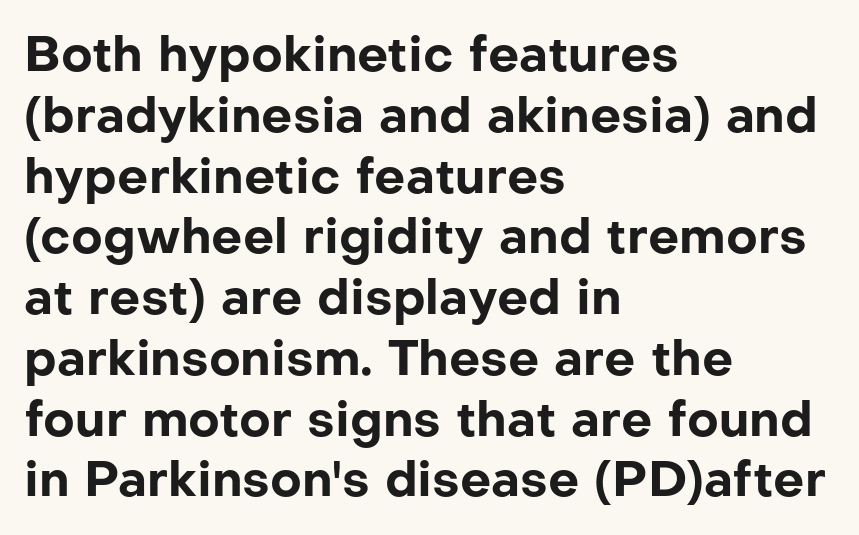
{"serif": "no", "italic": "no", "bold": "yes", "weight": "bold", "width": "normal", "stroke_contrast": "low", "x_height": "medium", "monospaced": "no", "underline": "no", "align": "left", "line_spacing_ratio": 1.24, "letter_spacing": "normal", "letter_spacing_em": 0.0, "glyph_px": 49}
